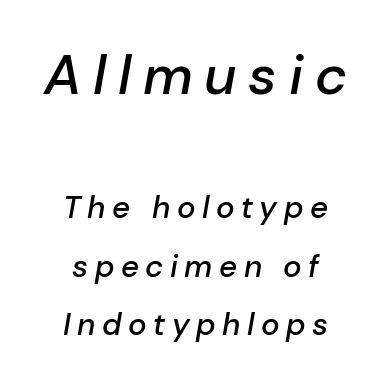
Q: Is the text bold? A: Semi-bold.
Q: Is the text italic (slanted)? A: Yes, it leans right by about 10 degrees.
Q: Is the text underlined? A: No.
Q: How is the paragraph aligned? A: Centered.
Q: Is the spacing between letters normal or unusually wide? A: Unusually wide.
Q: Which block of text is set in a larger size, the first (top) or the second (bottom)? A: The first (top) one.
Q: Width (condensed, normal, or wide)? A: Normal.
Q: Stroke contrast? A: Low.
Q: x-height? A: Medium.
Q: Monospaced? A: No.
